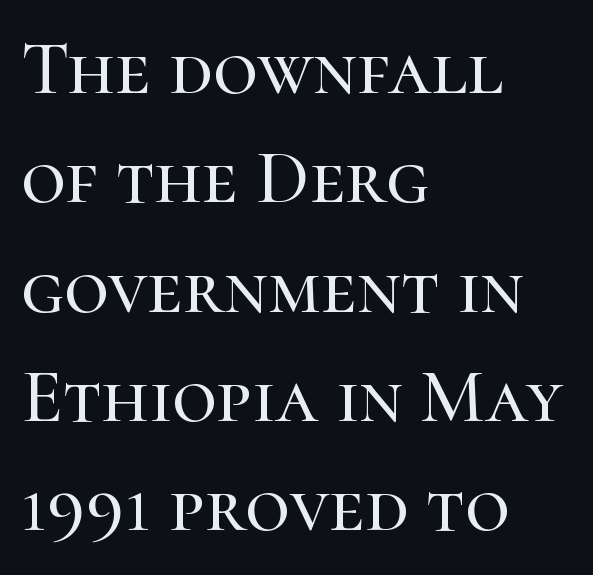
Q: Is the text italic (slanted)? A: No, it is upright.
Q: Is the typeface a serif or a sans-serif typeface? A: Serif.
Q: Is the text underlined? A: No.
Q: How is the paragraph aligned? A: Left-aligned.
Q: Is the spacing between letters normal or unusually wide? A: Normal.
Q: Is the spacing between lines tight, normal or loose? A: Normal.
Q: Width (condensed, normal, or wide)? A: Normal.
Q: Stroke contrast? A: High.
Q: x-height? A: Medium.
Q: Monospaced? A: No.
